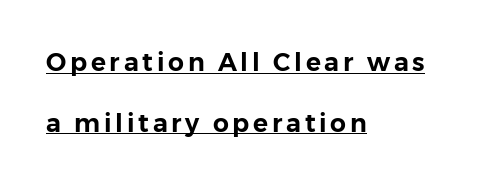
Q: Is the text italic (slanted)? A: No, it is upright.
Q: Is the text underlined? A: Yes.
Q: How is the paragraph aligned? A: Left-aligned.
Q: Is the spacing between lines tight, normal or loose? A: Loose.
